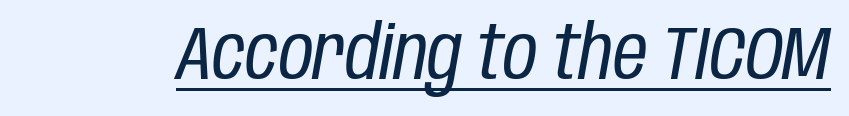
{"italic": "yes", "lean": "right", "slant_degrees": 10, "bold": "no", "weight": "regular", "width": "condensed", "stroke_contrast": "low", "x_height": "large", "monospaced": "no", "underline": "yes", "letter_spacing": "normal", "letter_spacing_em": 0.0, "glyph_px": 75}
